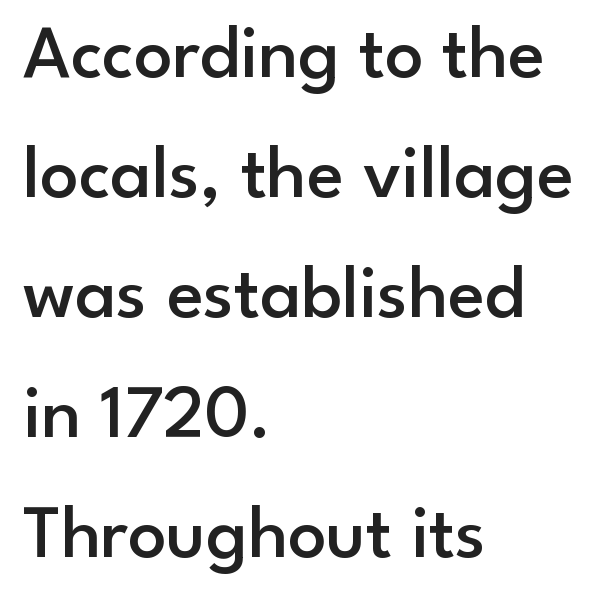
The image shows 76 px semibold sans-serif type, upright; set left-aligned, normal line spacing (1.58x), normal letter spacing, not underlined; low stroke contrast and a small x-height.
